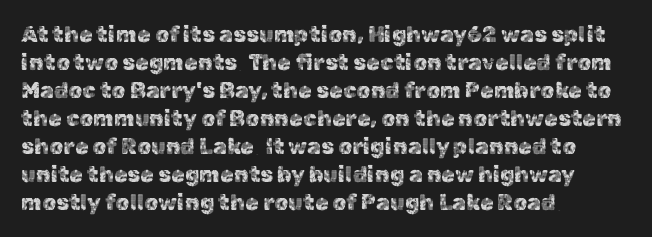
In terms of leading, this rendering sits right in the middle. Do the letters lean? They stand straight. These lines stack with their left ends in a neat column. The zone under the glyphs is completely vacant. The letters sit at their default tracking, neither squeezed nor spread.
